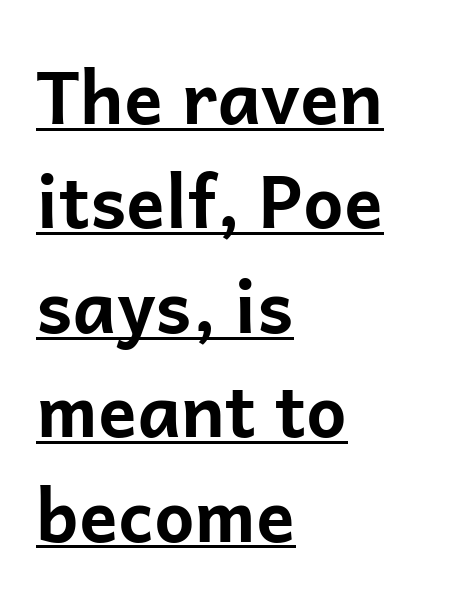
Q: Is the text bold? A: Yes.
Q: Is the text italic (slanted)? A: No, it is upright.
Q: Is the typeface a serif or a sans-serif typeface? A: Sans-serif.
Q: Is the text underlined? A: Yes.
Q: How is the paragraph aligned? A: Left-aligned.
Q: Is the spacing between letters normal or unusually wide? A: Normal.
Q: Is the spacing between lines tight, normal or loose? A: Normal.
Q: Width (condensed, normal, or wide)? A: Normal.
Q: Stroke contrast? A: Low.
Q: x-height? A: Medium.
Q: Monospaced? A: No.
